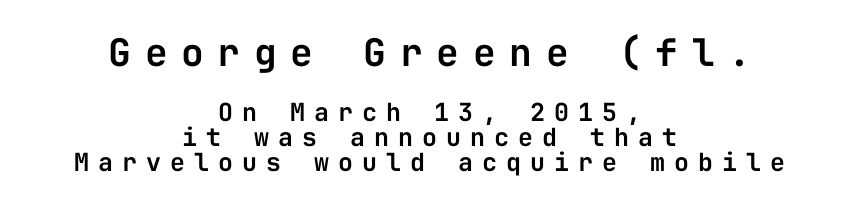
The letterforms stand isolated, each surrounded by extra space. A bare baseline throughout the passage. A typesetter would call this monospace, since all characters share one set width. In CSS terms this would be text-align: center. Every stem runs plumb, perpendicular to the baseline. Whoever set this made the first block the dominant, larger element.
